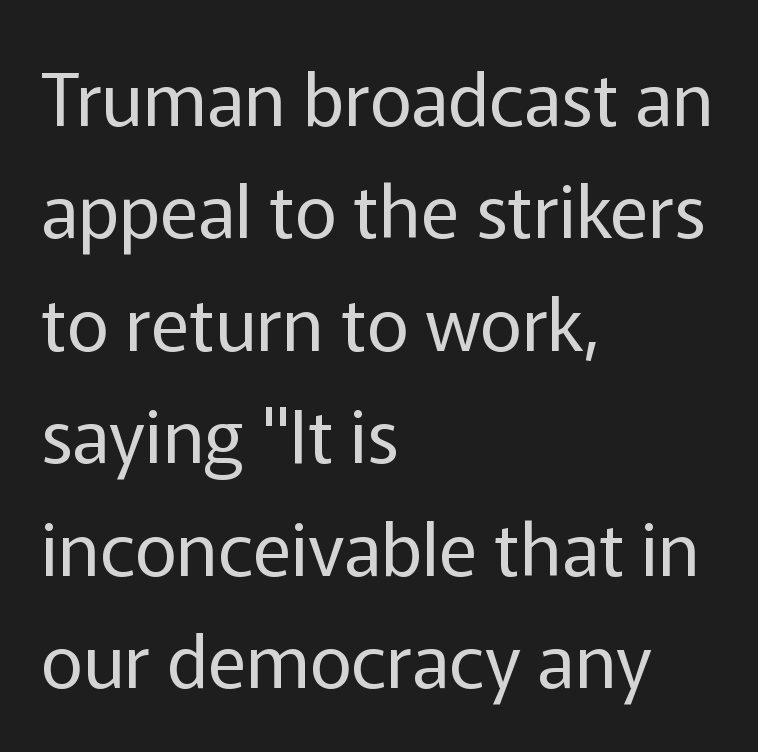
The image shows 73 px regular-weight sans-serif type, upright; set left-aligned, normal line spacing (1.54x), normal letter spacing, not underlined; low stroke contrast and a medium x-height.
